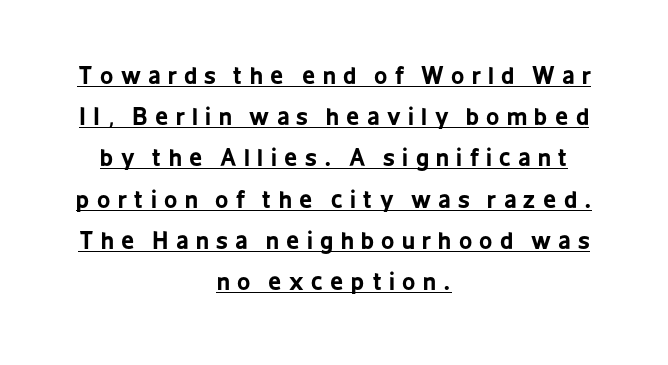
Typeset on center — no edge is straight. Plenty of ink on the page — the face is bold. Rendered with straight, roman letterforms. This is underlined copy, the kind a proofreader might mark for attention. How are the letters spaced? Widely, with obvious added tracking.
